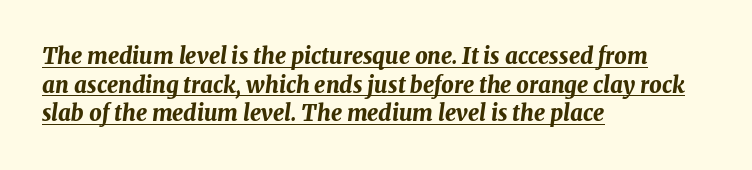
In CSS terms this would be text-align: left. The words here are underlined. The strokes are fattened all the way to bold. Rows of type keep a routine distance in the vertical direction.
